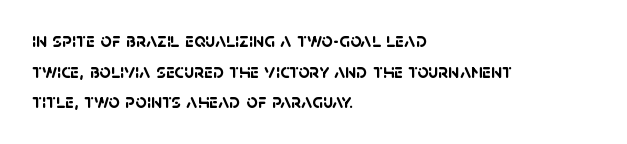
Notice how descenders clear the ascenders below comfortably — that's standard leading. Look at the tracking — it's just the regular setting, nothing added. A clean baseline with only descenders dipping below it. Leftover space on each line is placed entirely after the last word. Look at the stroke-to-counter ratio: heavy, a bold.
